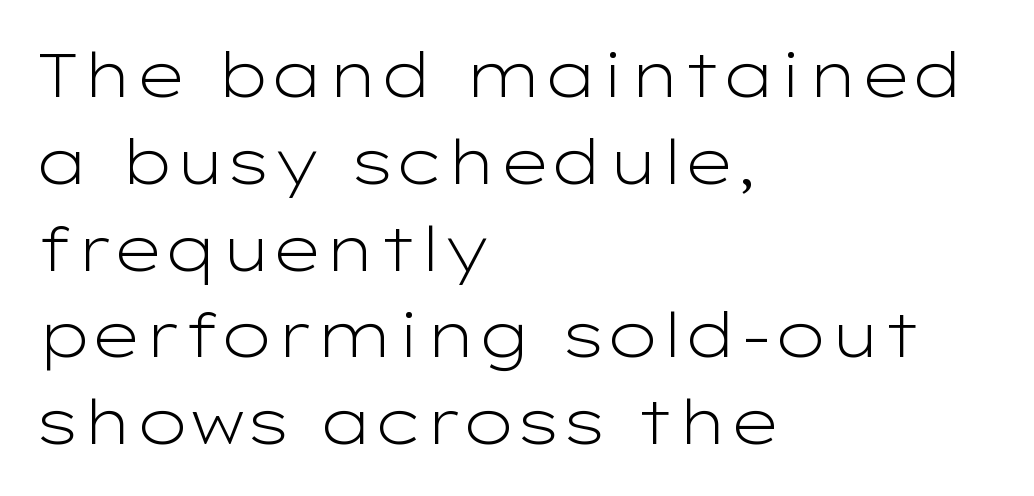
The image shows 62 px light, wide sans-serif type, upright; set left-aligned, normal line spacing (1.4x), normal letter spacing, not underlined; low stroke contrast and a medium x-height.
